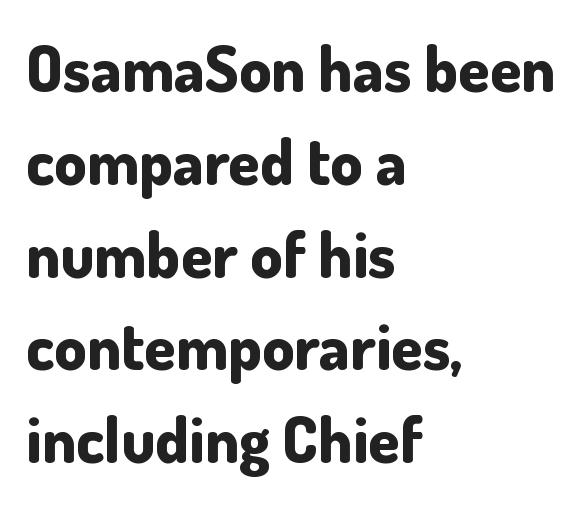
{"serif": "no", "italic": "no", "bold": "yes", "weight": "bold", "width": "normal", "stroke_contrast": "low", "x_height": "small", "monospaced": "no", "underline": "no", "align": "left", "line_spacing": "normal", "line_spacing_ratio": 1.45, "letter_spacing": "normal", "letter_spacing_em": 0.0, "glyph_px": 64}
